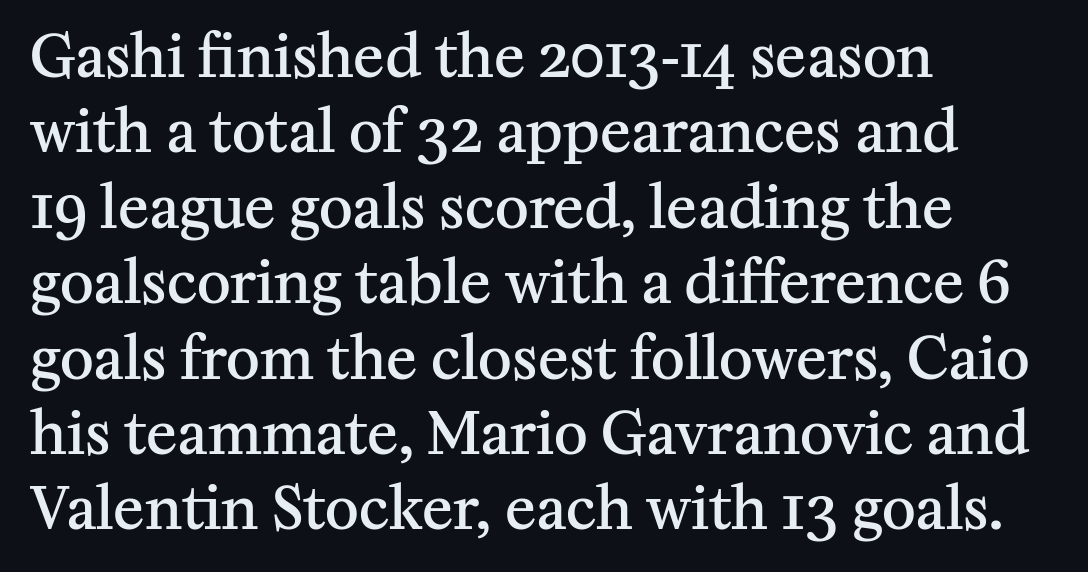
Baseline-to-baseline distance is the conventional proportion of letter height. Strokes here are thickened, but only to semibold level. Small tapered or slab feet sit at the stroke ends, so this counts as serif. Compared with a centered layout, this one pins lines to the left instead. Each letter keeps its own natural width here, so spacing adapts to shape.
